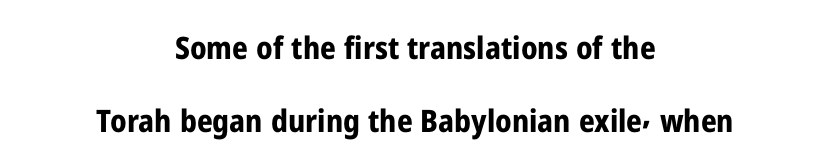
Nope, no serifs anywhere on these letters. Do the characters align in a grid? No, the font is proportional. Posture: upright roman. If you measured baseline to baseline, you'd find a long distance.
